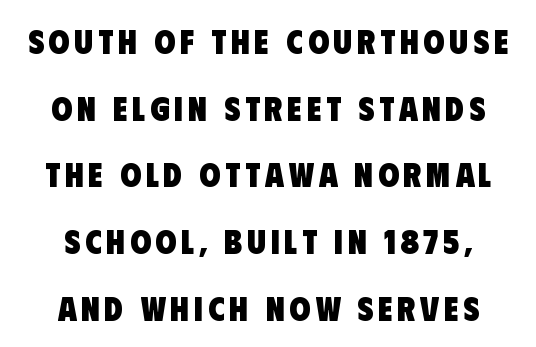
{"serif": "no", "bold": "yes", "weight": "heavy", "width": "condensed", "stroke_contrast": "low", "x_height": "large", "monospaced": "no", "underline": "no", "align": "center", "line_spacing": "loose", "line_spacing_ratio": 1.96, "glyph_px": 34}
